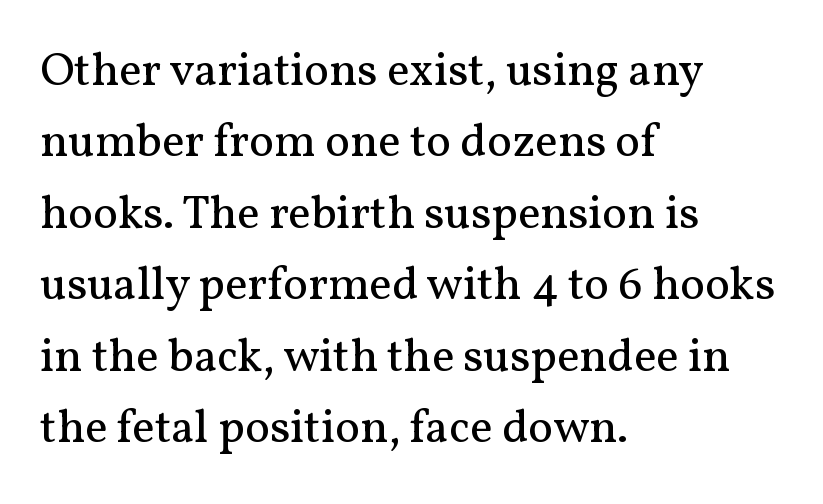
Q: Is the text bold? A: No.
Q: Is the text italic (slanted)? A: No, it is upright.
Q: Is the typeface a serif or a sans-serif typeface? A: Serif.
Q: Is the text underlined? A: No.
Q: How is the paragraph aligned? A: Left-aligned.
Q: Is the spacing between letters normal or unusually wide? A: Normal.
Q: Is the spacing between lines tight, normal or loose? A: Normal.
Q: Width (condensed, normal, or wide)? A: Normal.
Q: Stroke contrast? A: Medium.
Q: x-height? A: Medium.
Q: Monospaced? A: No.
